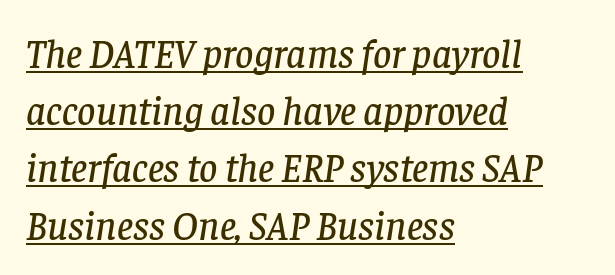
{"serif": "yes", "italic": "yes", "lean": "right", "slant_degrees": 8, "width": "normal", "stroke_contrast": "low", "x_height": "large", "monospaced": "no", "underline": "yes", "align": "left", "line_spacing": "normal", "line_spacing_ratio": 1.43, "letter_spacing": "normal", "letter_spacing_em": 0.0, "glyph_px": 40}
